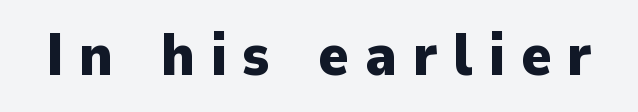
Q: Is the text bold? A: Yes.
Q: Is the text italic (slanted)? A: No, it is upright.
Q: Is the typeface a serif or a sans-serif typeface? A: Sans-serif.
Q: Is the text underlined? A: No.
Q: Is the spacing between letters normal or unusually wide? A: Unusually wide.
Q: Width (condensed, normal, or wide)? A: Normal.
Q: Stroke contrast? A: Low.
Q: x-height? A: Medium.
Q: Monospaced? A: No.
